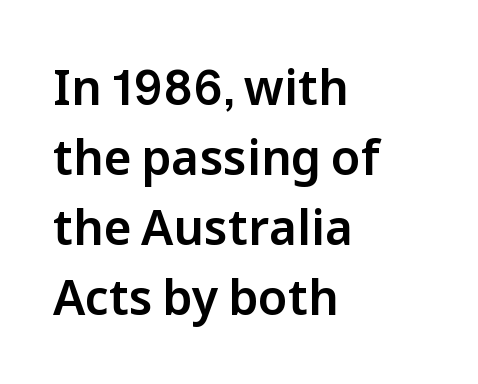
The space beneath each line is pristine and unruled. You could not count columns in this text — the font is proportionally spaced. The tracking reads as untouched default to a designer's eye. In terms of leading, this rendering sits right in the middle. These lines are composed in type without serifs.
